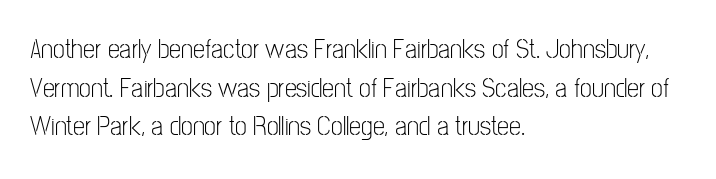
Q: Is the text bold? A: No.
Q: Is the text italic (slanted)? A: No, it is upright.
Q: Is the text underlined? A: No.
Q: How is the paragraph aligned? A: Left-aligned.
Q: Is the spacing between letters normal or unusually wide? A: Normal.
Q: Is the spacing between lines tight, normal or loose? A: Normal.
